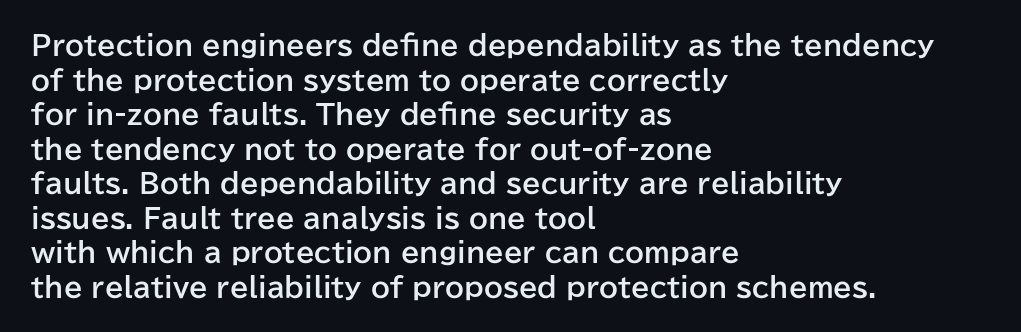
{"italic": "no", "bold": "yes", "underline": "no", "align": "left", "line_spacing": "normal", "line_spacing_ratio": 1.28, "letter_spacing": "normal", "letter_spacing_em": 0.0, "glyph_px": 27}
